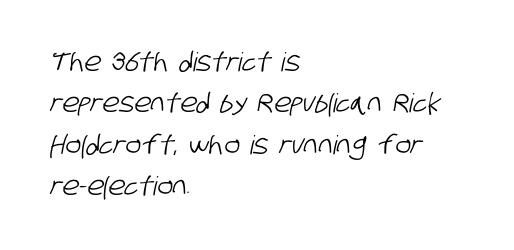
Q: Is the text underlined? A: No.
Q: How is the paragraph aligned? A: Left-aligned.
Q: Is the spacing between letters normal or unusually wide? A: Normal.
Q: Is the spacing between lines tight, normal or loose? A: Normal.
